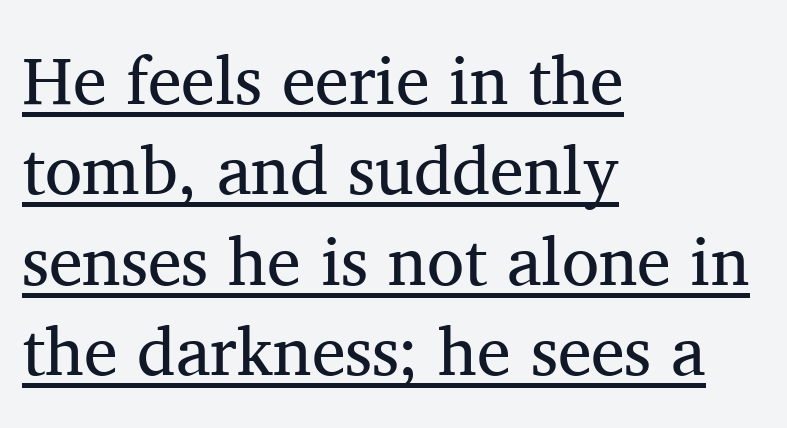
Q: Is the text bold? A: No.
Q: Is the text italic (slanted)? A: No, it is upright.
Q: Is the typeface a serif or a sans-serif typeface? A: Serif.
Q: Is the text underlined? A: Yes.
Q: How is the paragraph aligned? A: Left-aligned.
Q: Is the spacing between letters normal or unusually wide? A: Normal.
Q: Is the spacing between lines tight, normal or loose? A: Normal.
Q: Width (condensed, normal, or wide)? A: Normal.
Q: Stroke contrast? A: Medium.
Q: x-height? A: Medium.
Q: Monospaced? A: No.
